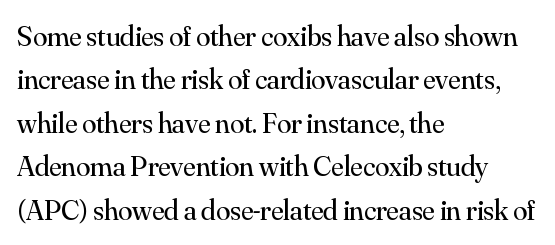
The face used here is rendered with its standard letterfit. Line beginnings align vertically; line endings do not. Think of a printed novel: that variable character pitch is what you see here. Font category for this specimen: serif. The letters look calm and open, with moderate or lighter stems. How would I describe the line gaps? Plain and ordinary.
